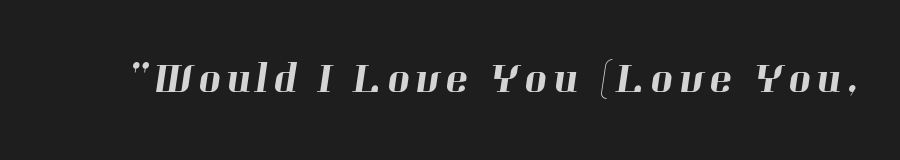
{"serif": "yes", "width": "normal", "stroke_contrast": "high", "x_height": "medium", "monospaced": "no", "underline": "no", "glyph_px": 44}
